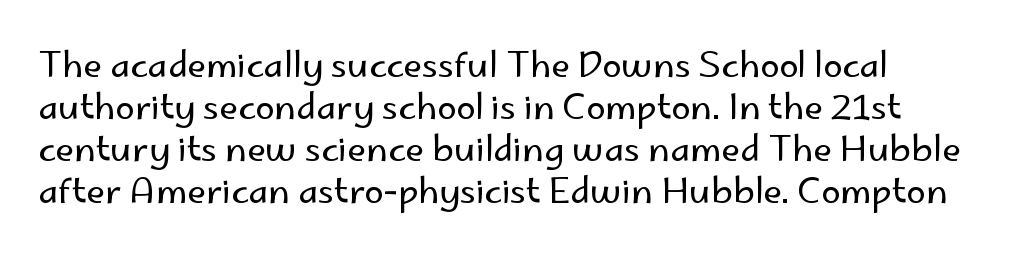
The image shows 35 px regular-weight sans-serif type, upright; set line spacing 1.2x, normal letter spacing, not underlined; low stroke contrast and a small x-height.
